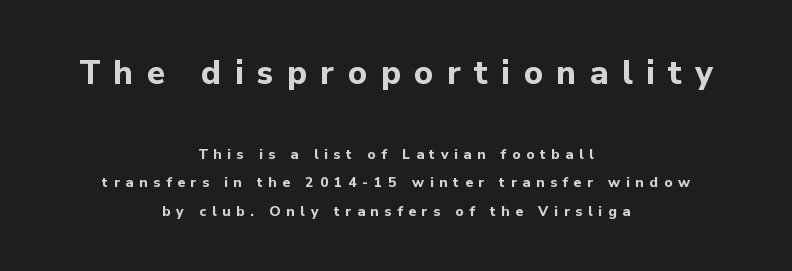
Q: Is the text bold? A: Yes.
Q: Is the text italic (slanted)? A: No, it is upright.
Q: Is the typeface a serif or a sans-serif typeface? A: Sans-serif.
Q: Is the text underlined? A: No.
Q: How is the paragraph aligned? A: Centered.
Q: Is the spacing between letters normal or unusually wide? A: Unusually wide.
Q: Is the spacing between lines tight, normal or loose? A: Loose.
Q: Which block of text is set in a larger size, the first (top) or the second (bottom)? A: The first (top) one.
Q: Width (condensed, normal, or wide)? A: Normal.
Q: Stroke contrast? A: Low.
Q: x-height? A: Medium.
Q: Monospaced? A: No.
